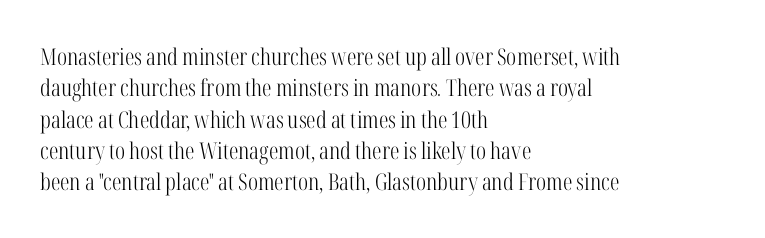
The image shows 23 px text type, upright; set left-aligned, normal line spacing (1.36x), normal letter spacing, not underlined.
